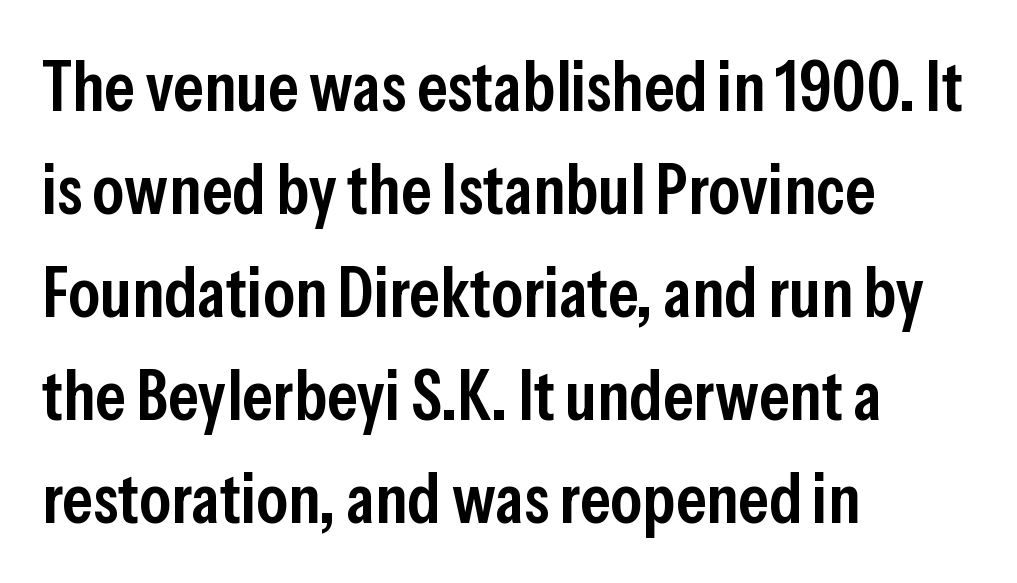
Spacing verdict: proportional, widths tailored to each character. Check where the strokes stop: nothing finishes them off — pure sans. Rendered with straight, roman letterforms. The space between consecutive lines is moderate.
